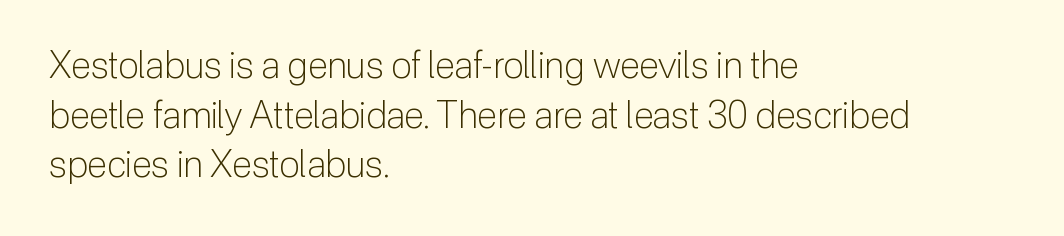
{"serif": "no", "italic": "no", "bold": "no", "weight": "light", "width": "normal", "stroke_contrast": "low", "x_height": "medium", "monospaced": "no", "underline": "no", "align": "left", "line_spacing": "normal", "line_spacing_ratio": 1.34, "letter_spacing": "normal", "letter_spacing_em": 0.0, "glyph_px": 37}
